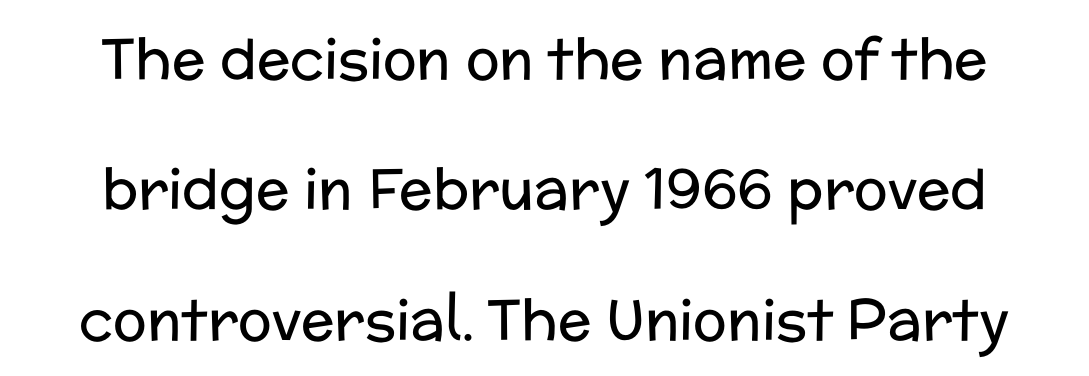
The image shows 56 px regular-weight sans-serif type, upright; set centered, loose line spacing (2.33x), normal letter spacing, not underlined; low stroke contrast and a medium x-height.
